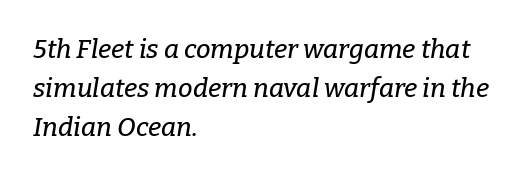
{"italic": "yes", "lean": "right", "slant_degrees": 9, "underline": "no", "align": "left", "line_spacing": "normal", "line_spacing_ratio": 1.5, "letter_spacing": "normal", "letter_spacing_em": 0.0, "glyph_px": 26}
